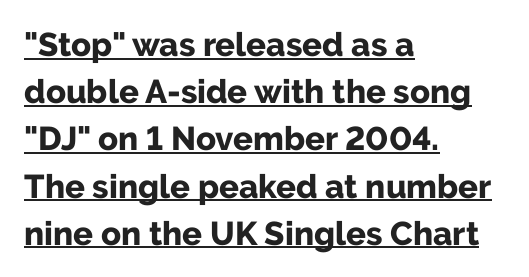
Q: Is the text bold? A: Yes.
Q: Is the text italic (slanted)? A: No, it is upright.
Q: Is the typeface a serif or a sans-serif typeface? A: Sans-serif.
Q: Is the text underlined? A: Yes.
Q: How is the paragraph aligned? A: Left-aligned.
Q: Is the spacing between letters normal or unusually wide? A: Normal.
Q: Is the spacing between lines tight, normal or loose? A: Normal.
Q: Width (condensed, normal, or wide)? A: Normal.
Q: Stroke contrast? A: Low.
Q: x-height? A: Medium.
Q: Monospaced? A: No.
